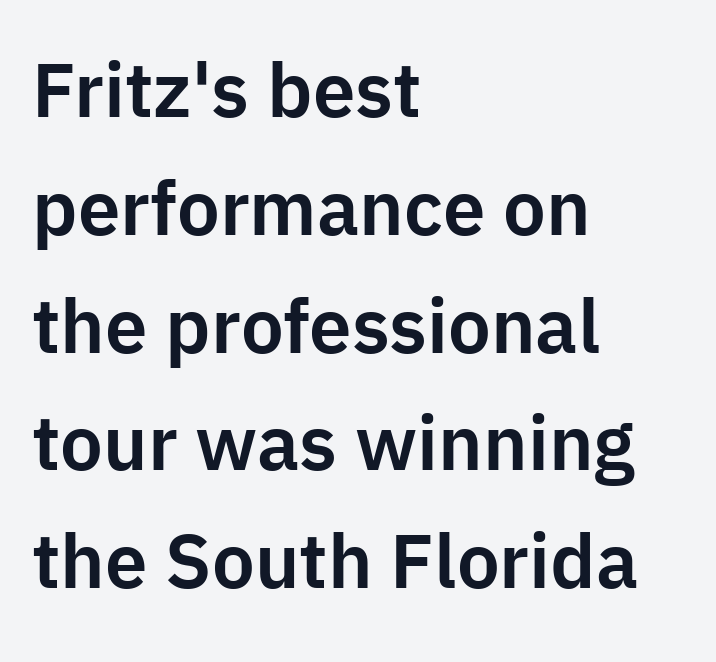
{"serif": "no", "italic": "no", "width": "normal", "stroke_contrast": "low", "x_height": "medium", "monospaced": "no", "underline": "no", "align": "left", "line_spacing": "normal", "line_spacing_ratio": 1.55, "letter_spacing": "normal", "letter_spacing_em": 0.0, "glyph_px": 76}
